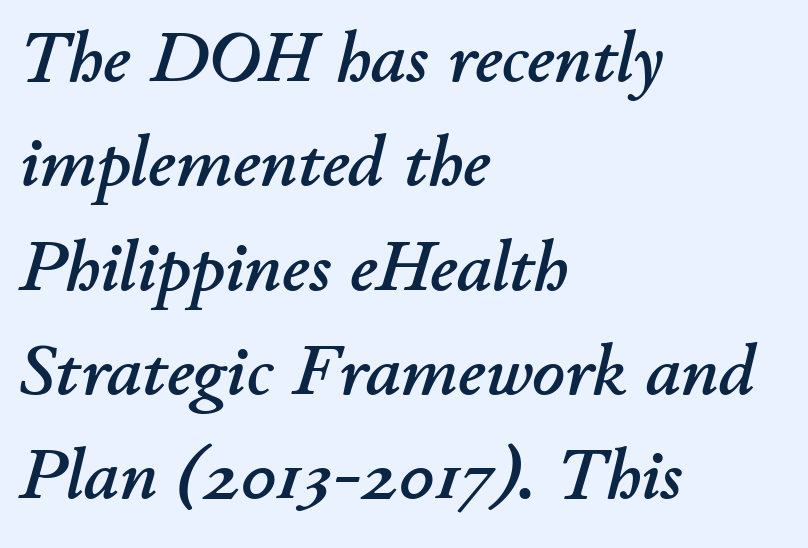
{"italic": "yes", "lean": "right", "slant_degrees": 11, "width": "normal", "stroke_contrast": "low", "x_height": "small", "monospaced": "no", "underline": "no", "align": "left", "line_spacing": "normal", "line_spacing_ratio": 1.47, "letter_spacing": "normal", "letter_spacing_em": 0.0, "glyph_px": 71}
